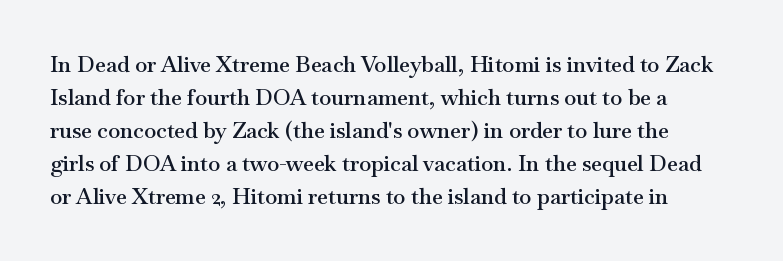
{"italic": "no", "bold": "semi", "underline": "no", "line_spacing": "normal", "line_spacing_ratio": 1.5, "letter_spacing": "normal", "letter_spacing_em": 0.0, "glyph_px": 22}
